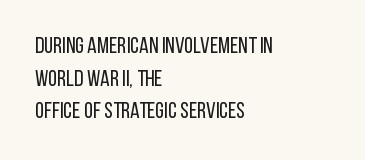
Q: Is the text bold? A: No.
Q: Is the text italic (slanted)? A: No, it is upright.
Q: Is the text underlined? A: No.
Q: How is the paragraph aligned? A: Left-aligned.
Q: Is the spacing between letters normal or unusually wide? A: Normal.
Q: Is the spacing between lines tight, normal or loose? A: Normal.
